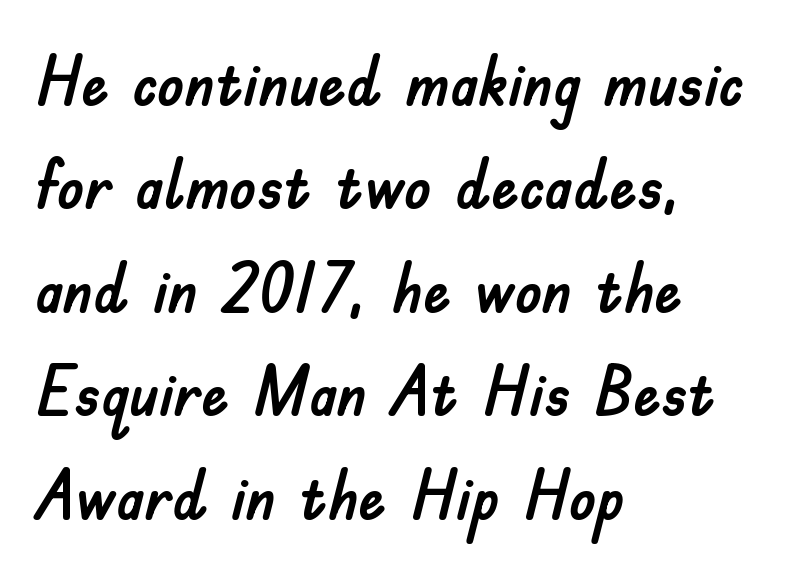
{"serif": "no", "width": "normal", "stroke_contrast": "low", "x_height": "small", "monospaced": "no", "underline": "no", "align": "left", "line_spacing": "normal", "line_spacing_ratio": 1.5, "letter_spacing": "normal", "letter_spacing_em": 0.0, "glyph_px": 69}
